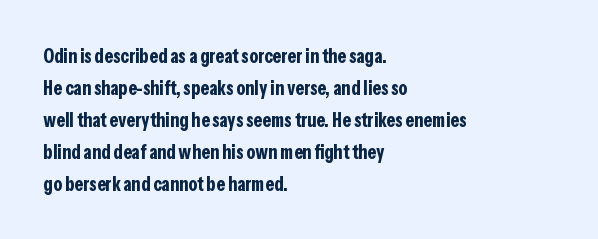
The passage shown is emphatically bold. Clear beneath every line of the passage. Characters remain perfectly vertical along every line. These lines sit exactly where default settings would place them. The horizontal fit of the characters is conventional and even. Each line starts at the same left margin while the right side varies.
